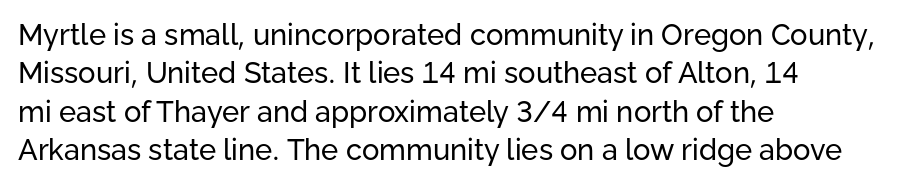
The image shows 29 px regular-weight sans-serif type, upright; set left-aligned, normal line spacing (1.32x), normal letter spacing, not underlined; low stroke contrast and a medium x-height.
